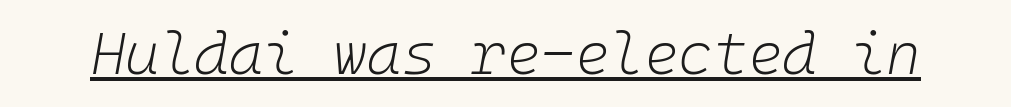
Q: Is the text bold? A: No.
Q: Is the text italic (slanted)? A: Yes, it leans right by about 10 degrees.
Q: Is the text underlined? A: Yes.
Q: Is the spacing between letters normal or unusually wide? A: Normal.
Q: Width (condensed, normal, or wide)? A: Normal.
Q: Stroke contrast? A: Low.
Q: x-height? A: Medium.
